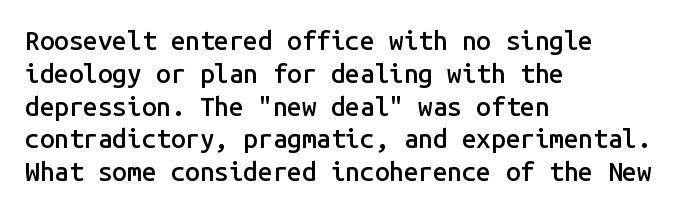
The image shows 26 px text type, upright; set left-aligned, normal line spacing (1.26x), normal letter spacing, not underlined.
